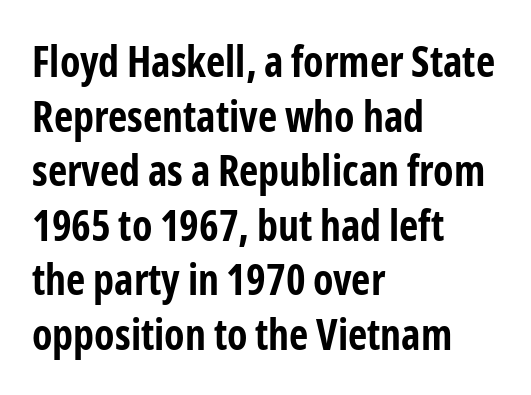
{"serif": "no", "italic": "no", "bold": "yes", "weight": "bold", "width": "condensed", "stroke_contrast": "low", "x_height": "medium", "monospaced": "no", "underline": "no", "align": "left", "line_spacing": "normal", "line_spacing_ratio": 1.3, "letter_spacing": "normal", "letter_spacing_em": 0.0, "glyph_px": 42}
